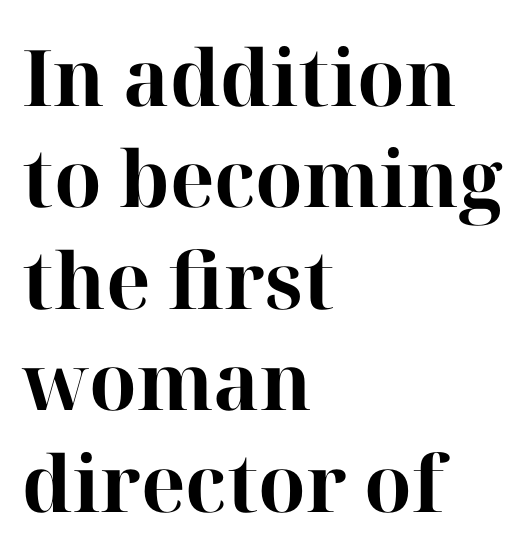
The image shows 78 px bold serif type, upright; set left-aligned, normal line spacing (1.3x), normal letter spacing, not underlined; high stroke contrast and a medium x-height.
